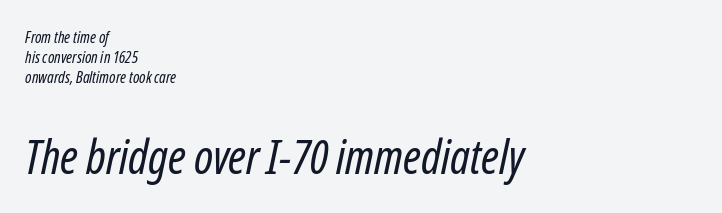
This is not heavy type; no bold has been used. Letter spacing: default. The vertical gap from one line to the next is medium. In CSS terms this would be text-align: left. The following chunk of copy outweighs the initial chunk in type size. These lines are rendered in a variable-pitch font.
